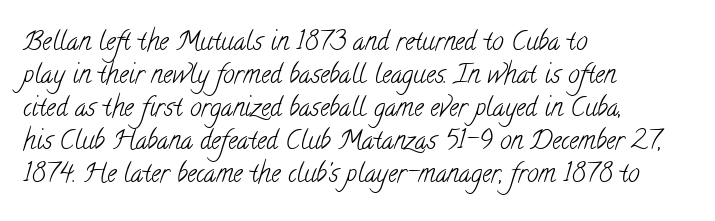
Q: Is the text bold? A: No.
Q: Is the text underlined? A: No.
Q: How is the paragraph aligned? A: Left-aligned.
Q: Is the spacing between letters normal or unusually wide? A: Normal.
Q: Is the spacing between lines tight, normal or loose? A: Normal.
